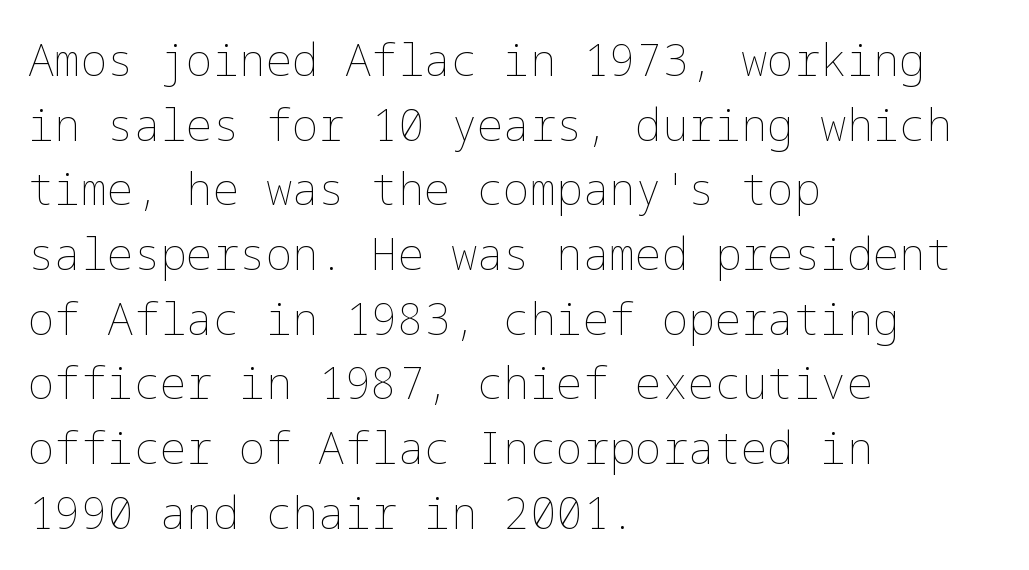
The paragraph has a hard left edge and a soft right edge. The specimen reads as upright at a glance. Heaviness? Minimal to ordinary, like unemphasized prose. The specimen omits any rule beneath the text block's lines. This rendering leaves character spacing at its baseline value. Does the leading feel generous? No, just average.
